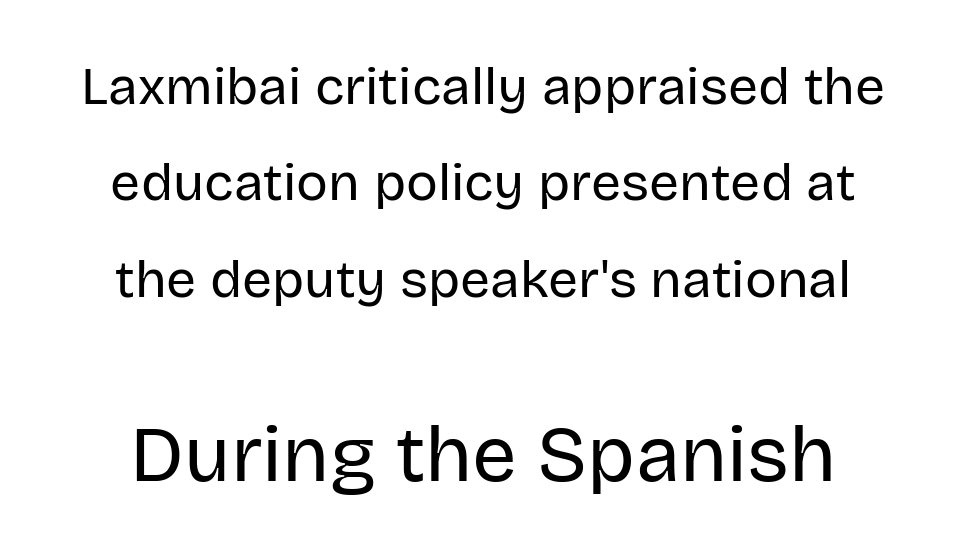
The image shows 79 px regular-weight sans-serif type, upright; set line spacing 1.82x, normal letter spacing, not underlined; the second (bottom) block is 1.49x larger; low stroke contrast and a large x-height.
